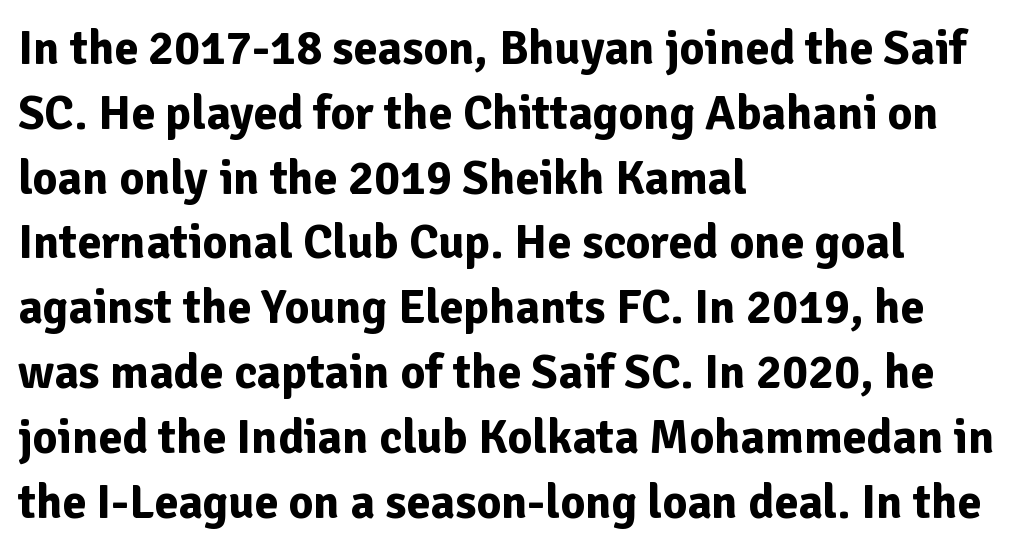
{"serif": "no", "italic": "no", "bold": "yes", "weight": "bold", "width": "normal", "stroke_contrast": "low", "x_height": "medium", "monospaced": "no", "underline": "no", "align": "left", "line_spacing": "normal", "line_spacing_ratio": 1.35, "letter_spacing": "normal", "letter_spacing_em": 0.0, "glyph_px": 48}
